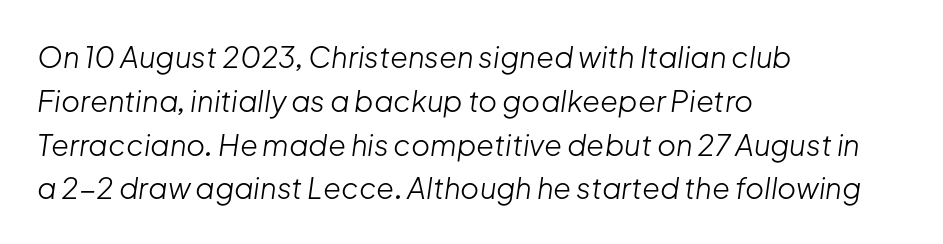
The image shows 29 px light type, italic (leaning right); set left-aligned, normal line spacing (1.51x), normal letter spacing, not underlined; low stroke contrast and a medium x-height.
